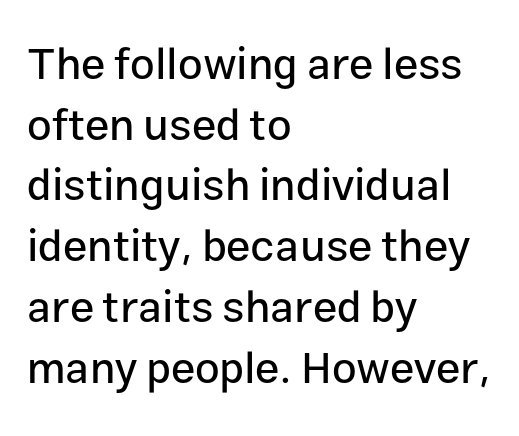
Leading matches the norm, producing a regular column. Every character sits straight up, as roman type does. The characters display no serif detailing; their extremities are plain. Underlining? Definitely not there.
